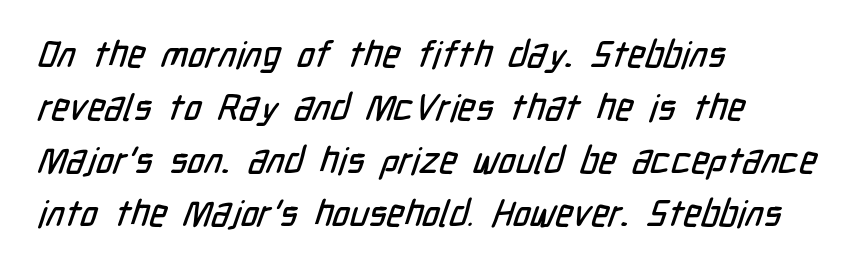
{"serif": "no", "width": "condensed", "stroke_contrast": "low", "x_height": "medium", "monospaced": "no", "underline": "no", "align": "left", "line_spacing": "normal", "line_spacing_ratio": 1.43, "letter_spacing": "normal", "letter_spacing_em": 0.0, "glyph_px": 37}
